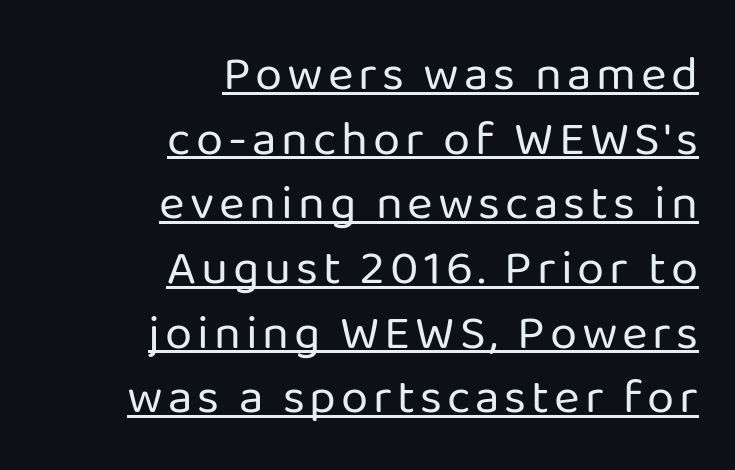
{"serif": "no", "italic": "no", "bold": "no", "weight": "regular", "width": "normal", "stroke_contrast": "low", "x_height": "medium", "monospaced": "no", "underline": "yes", "align": "right", "line_spacing": "normal", "line_spacing_ratio": 1.32, "glyph_px": 49}
